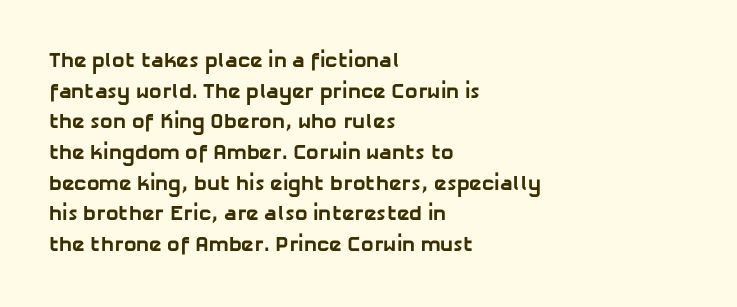
The image shows 21 px bold type; set left-aligned, normal line spacing (1.46x), normal letter spacing, not underlined.
